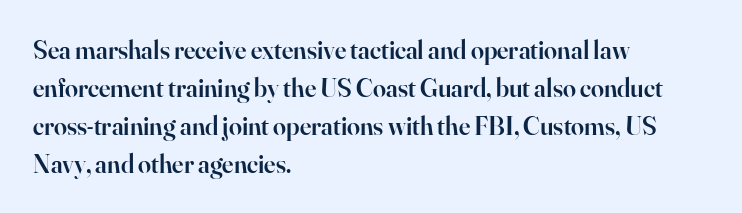
{"italic": "no", "bold": "semi", "underline": "no", "align": "left", "line_spacing": "normal", "line_spacing_ratio": 1.46, "letter_spacing": "normal", "letter_spacing_em": 0.0, "glyph_px": 26}
